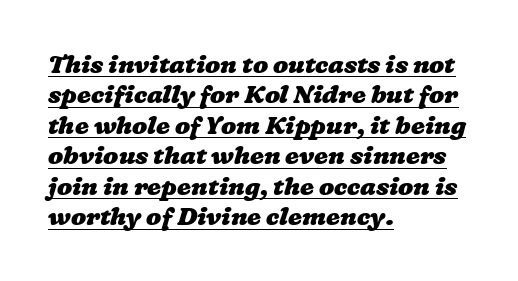
The image shows 25 px bold type; set left-aligned, line spacing 1.22x, normal letter spacing, underlined.
